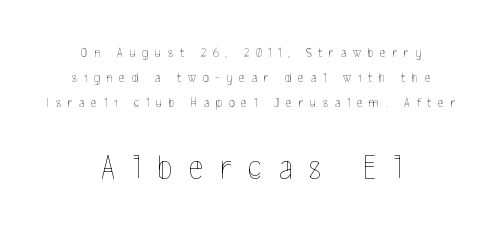
The image shows 35 px thin, condensed type, upright; set centered, line spacing 1.78x, unusually wide letter spacing (+0.48 em), not underlined; the second (bottom) block is 2.5x larger; a medium x-height.
